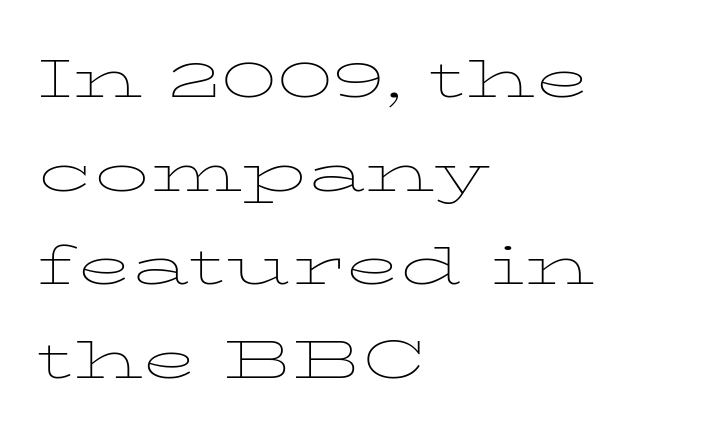
The image shows 72 px thin, wide type, upright; set left-aligned, normal line spacing (1.3x), normal letter spacing, not underlined; low stroke contrast and a medium x-height.
